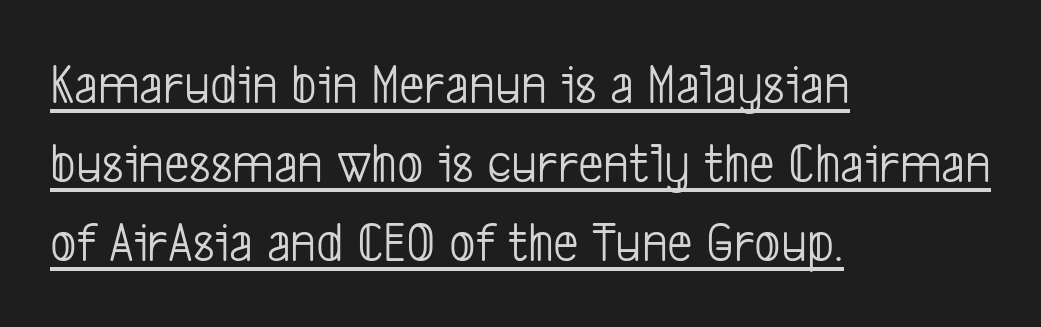
Every word sits above its own underline. Spacing verdict: proportional, widths tailored to each character. Leading: standard. Nobody touched the tracking dial on this one.
